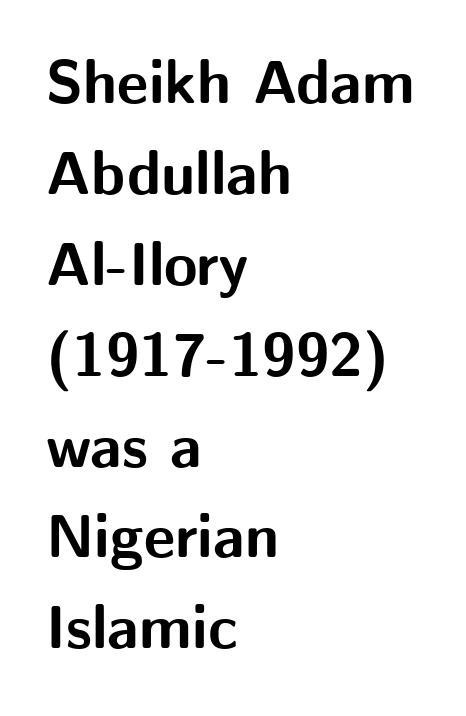
The image shows 61 px bold sans-serif type, upright; set left-aligned, normal line spacing (1.49x), normal letter spacing, not underlined; medium stroke contrast and a medium x-height.
